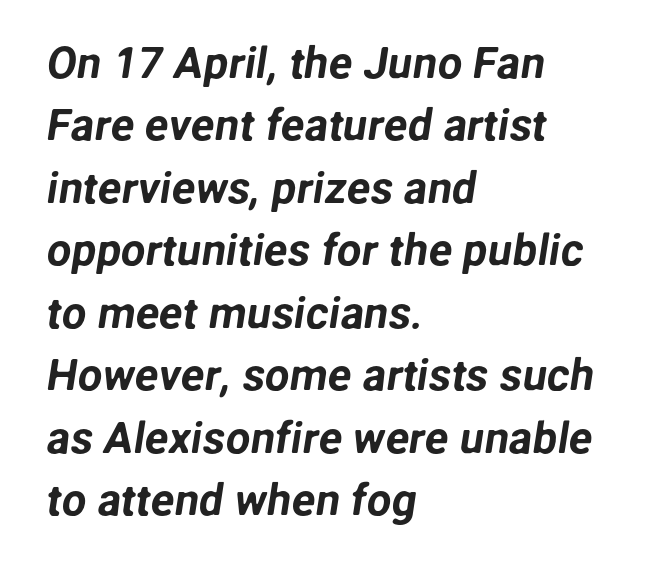
The image shows 44 px sans-serif type; set left-aligned, normal line spacing (1.42x), normal letter spacing, not underlined; low stroke contrast and a medium x-height.
